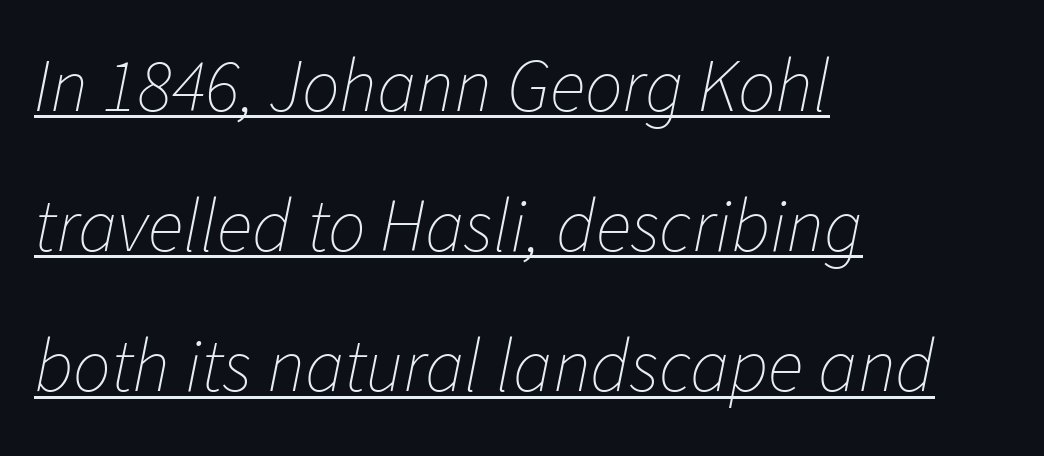
{"italic": "yes", "lean": "right", "slant_degrees": 11, "bold": "no", "weight": "thin", "width": "normal", "stroke_contrast": "low", "x_height": "medium", "monospaced": "no", "underline": "yes", "align": "left", "line_spacing_ratio": 1.87, "letter_spacing": "normal", "letter_spacing_em": 0.0, "glyph_px": 75}
